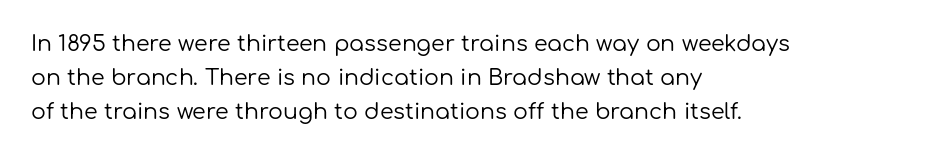
These lines stack with their left ends in a neat column. Any mark beneath the type? The region is blank. Short note: letters normally spaced. The type sits square on the baseline with zero lean.
